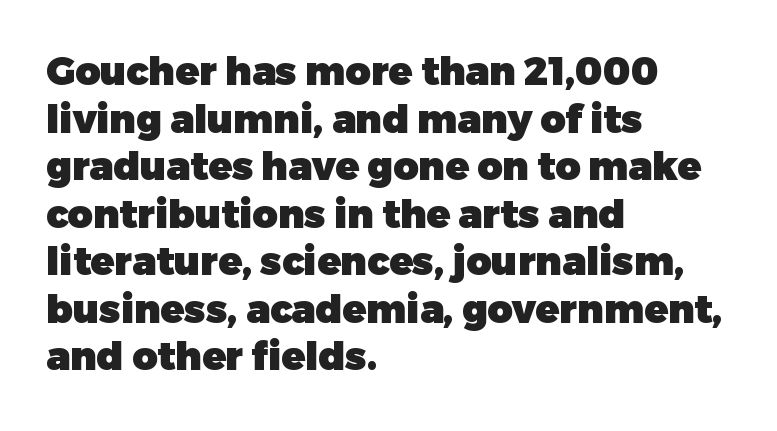
Style check: upright. Tracking value appears to be zero — textbook default spacing. The face used here has the dense, thick strokes of a bold. The gap between lines stays unmarked. The passage shown is typed in a proportional face where columns would drift. Typographically, this falls in the sans-serif category.
